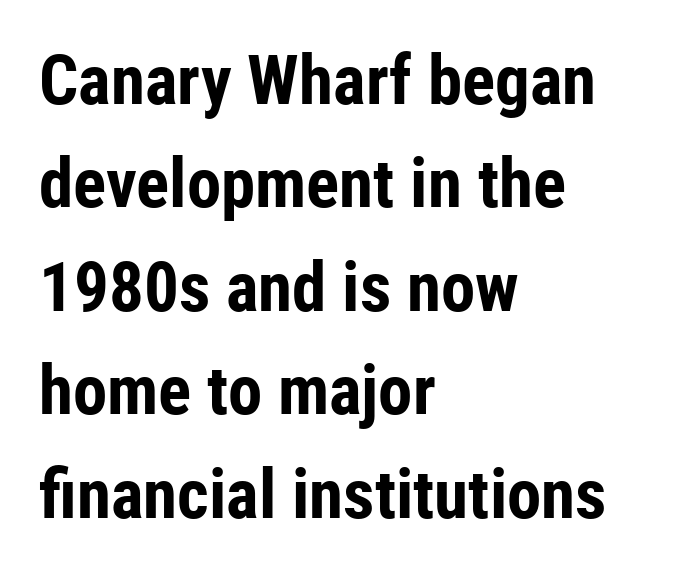
{"serif": "no", "italic": "no", "bold": "yes", "weight": "bold", "width": "condensed", "stroke_contrast": "low", "x_height": "medium", "monospaced": "no", "underline": "no", "align": "left", "line_spacing": "normal", "line_spacing_ratio": 1.5, "letter_spacing": "normal", "letter_spacing_em": 0.0, "glyph_px": 69}
